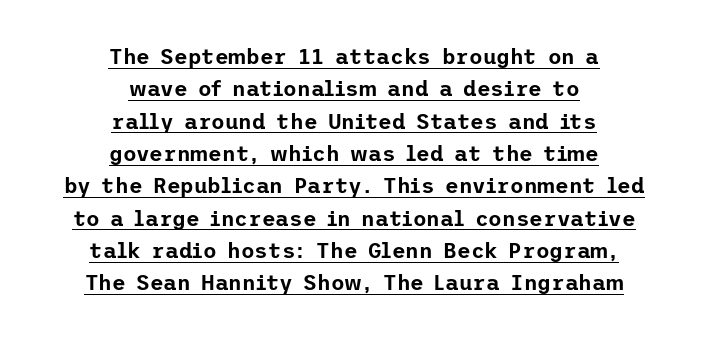
Is the letter spacing exaggerated? No — it looks like the ordinary default. Compared with a flush-left layout, this one balances lines on the center instead. Each new line begins a customary step beneath the previous one. This is roman type, the default non-slanted kind. In designer terms, the underline attribute is active on this setting.
